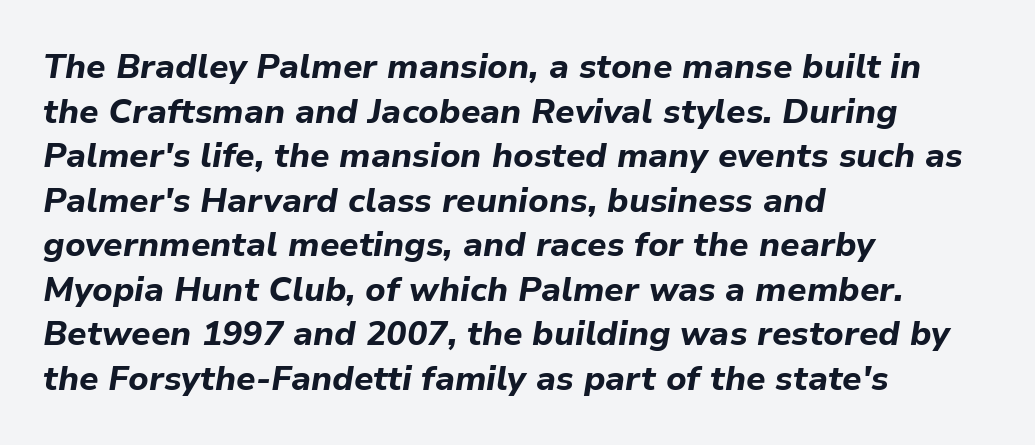
The image shows 34 px bold type, italic (leaning right); set left-aligned, normal line spacing (1.31x), normal letter spacing, not underlined; low stroke contrast and a medium x-height.
